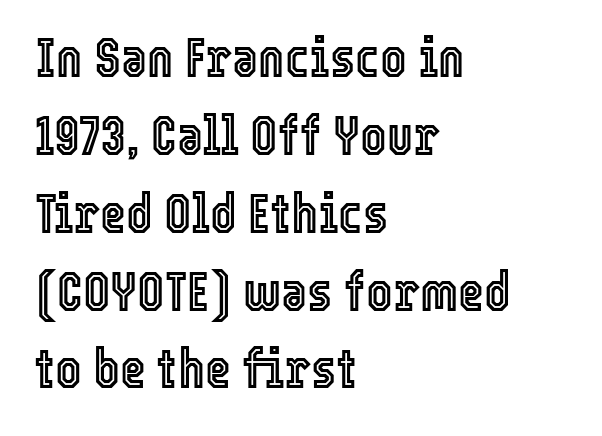
The image shows 56 px condensed type, upright; set left-aligned, normal line spacing (1.39x), normal letter spacing, not underlined; a medium x-height.
